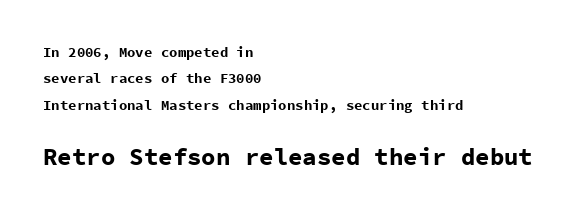
{"italic": "no", "bold": "yes", "underline": "no", "align": "left", "line_spacing_ratio": 1.88, "letter_spacing": "normal", "letter_spacing_em": 0.0, "larger_block": "second", "size_ratio": 1.71, "glyph_px": 24}
